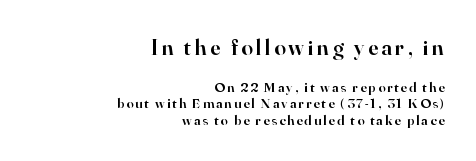
The image shows 23 px text type, upright; set right-aligned, line spacing 1.18x, not underlined; the first (top) block is 1.64x larger.
